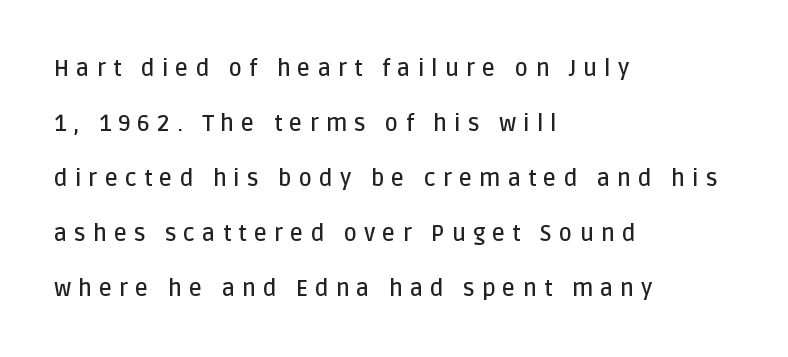
Q: Is the text bold? A: Semi-bold.
Q: Is the text italic (slanted)? A: No, it is upright.
Q: Is the text underlined? A: No.
Q: How is the paragraph aligned? A: Left-aligned.
Q: Is the spacing between letters normal or unusually wide? A: Unusually wide.
Q: Is the spacing between lines tight, normal or loose? A: Loose.
